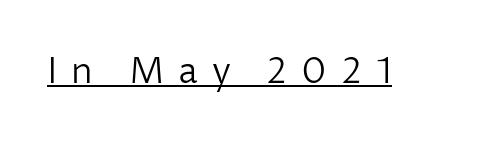
{"serif": "no", "italic": "no", "bold": "no", "weight": "light", "width": "normal", "stroke_contrast": "low", "x_height": "medium", "monospaced": "no", "underline": "yes", "letter_spacing": "wide", "letter_spacing_em": 0.38, "glyph_px": 36}
